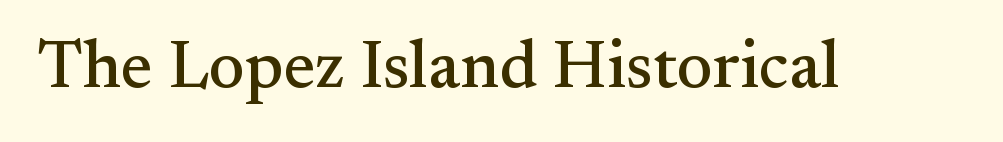
The image shows 67 px serif type, upright; set normal letter spacing, not underlined; medium stroke contrast and a small x-height.
